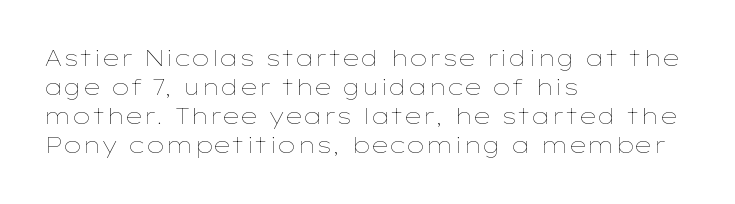
Q: Is the text bold? A: No.
Q: Is the text italic (slanted)? A: No, it is upright.
Q: Is the text underlined? A: No.
Q: How is the paragraph aligned? A: Left-aligned.
Q: Is the spacing between letters normal or unusually wide? A: Normal.
Q: Is the spacing between lines tight, normal or loose? A: Normal.
